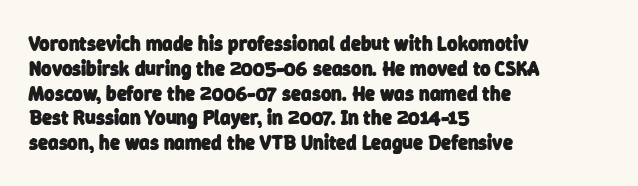
Q: Is the text bold? A: Yes.
Q: Is the text underlined? A: No.
Q: How is the paragraph aligned? A: Left-aligned.
Q: Is the spacing between letters normal or unusually wide? A: Normal.
